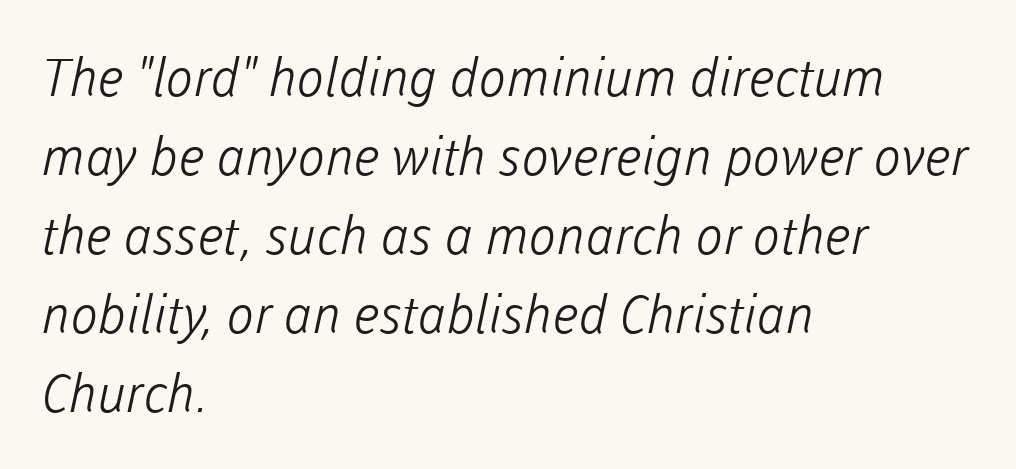
{"serif": "no", "bold": "no", "weight": "light", "width": "normal", "stroke_contrast": "low", "x_height": "medium", "monospaced": "no", "underline": "no", "align": "left", "line_spacing": "normal", "line_spacing_ratio": 1.52, "letter_spacing": "normal", "letter_spacing_em": 0.0, "glyph_px": 52}
